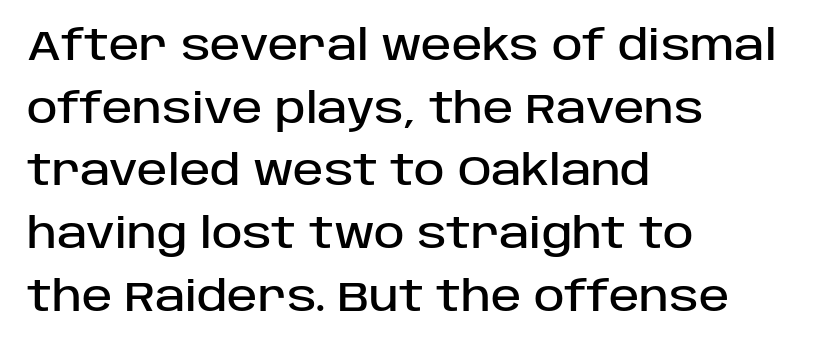
The paragraph has a hard left edge and a soft right edge. Vertical strokes here are truly vertical. Spacing between characters is what you'd get straight out of the box. Decoration check: the copy has no underline. If you measured baseline to baseline, you'd find a middling distance.
